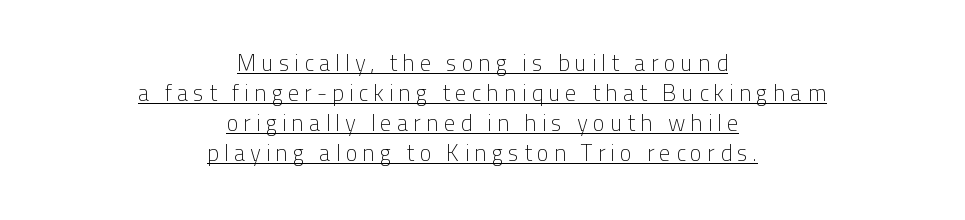
Think standard paragraph weight, or any step lighter than that. Does the copy run flush right? No — it is centered line by line. Baseline-to-baseline distance is the conventional proportion of letter height. In terms of posture, this sample is upright.
